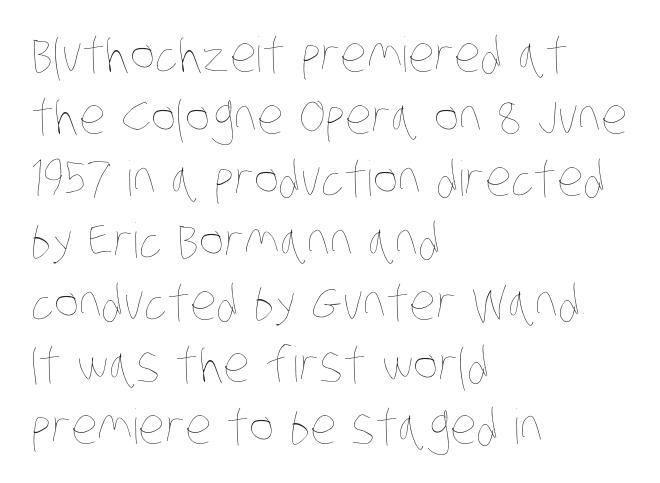
The image shows 48 px thin, condensed type; set left-aligned, normal line spacing (1.29x), normal letter spacing, not underlined; low stroke contrast and a large x-height.
